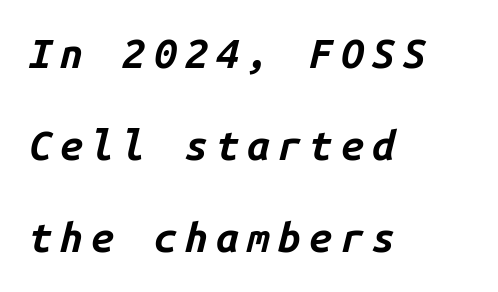
The image shows 41 px bold type, italic (leaning right), monospaced; set left-aligned, loose line spacing (2.24x), unusually wide letter spacing (+0.2 em), not underlined; low stroke contrast and a medium x-height.
